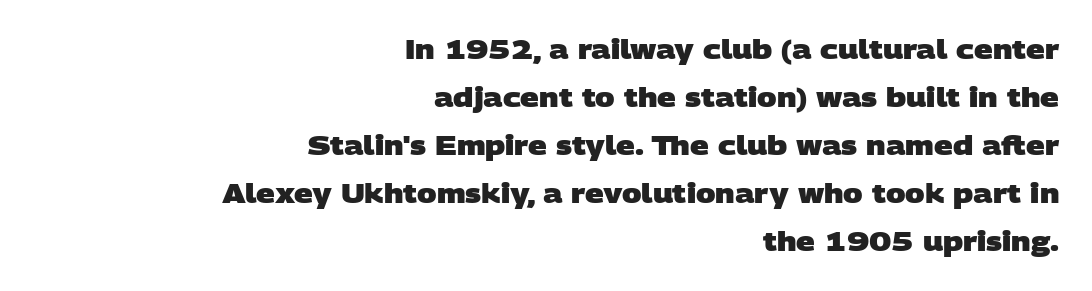
Q: Is the text bold? A: Yes.
Q: Is the text underlined? A: No.
Q: How is the paragraph aligned? A: Right-aligned.
Q: Is the spacing between letters normal or unusually wide? A: Normal.
